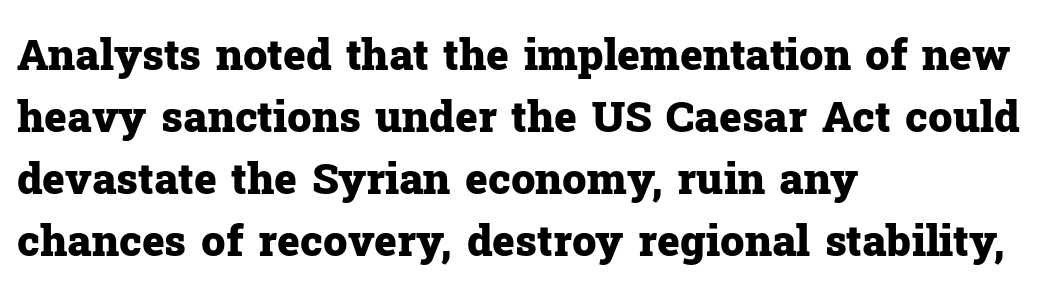
{"serif": "yes", "italic": "no", "bold": "yes", "weight": "heavy", "width": "normal", "stroke_contrast": "low", "x_height": "medium", "monospaced": "no", "underline": "no", "align": "left", "line_spacing": "normal", "line_spacing_ratio": 1.44, "letter_spacing": "normal", "letter_spacing_em": 0.0, "glyph_px": 43}
